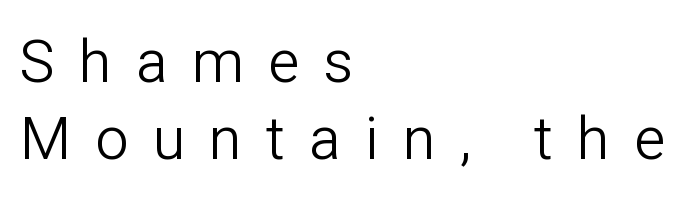
{"serif": "no", "italic": "no", "bold": "no", "weight": "light", "width": "normal", "stroke_contrast": "low", "x_height": "medium", "monospaced": "no", "underline": "no", "align": "left", "line_spacing": "normal", "line_spacing_ratio": 1.3, "letter_spacing": "wide", "letter_spacing_em": 0.41, "glyph_px": 59}
